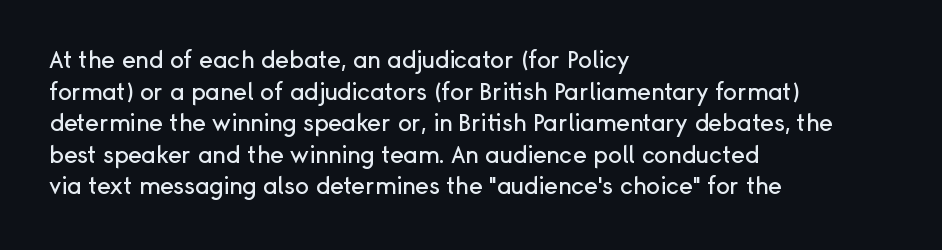
The image shows 23 px text type, upright; set left-aligned, normal line spacing (1.37x), normal letter spacing, not underlined.
